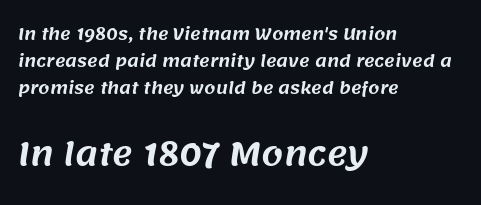
The image shows 31 px sans-serif type; set left-aligned, normal line spacing (1.68x), normal letter spacing, not underlined; the second (bottom) block is 1.94x larger; medium stroke contrast and a large x-height.
